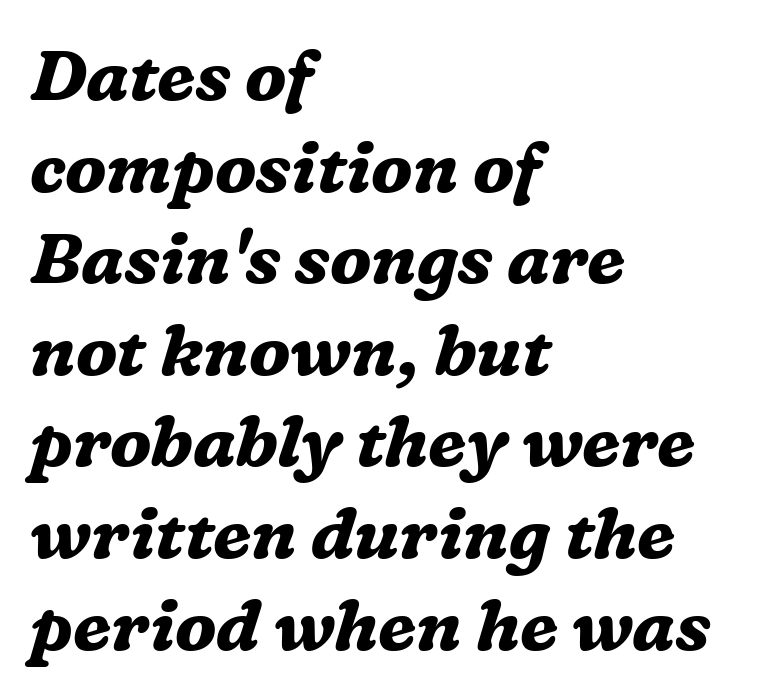
The image shows 71 px bold serif type, italic (leaning right); set left-aligned, normal line spacing (1.29x), normal letter spacing, not underlined; medium stroke contrast and a medium x-height.
